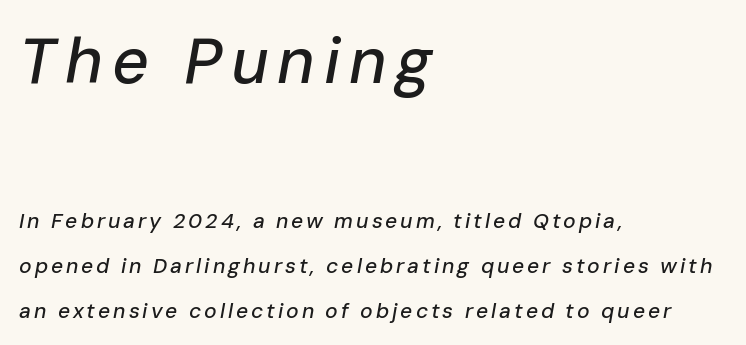
{"italic": "yes", "lean": "right", "slant_degrees": 10, "width": "normal", "stroke_contrast": "low", "x_height": "medium", "monospaced": "no", "underline": "no", "align": "left", "line_spacing": "loose", "line_spacing_ratio": 2.14, "larger_block": "first", "size_ratio": 3.05, "glyph_px": 64}
